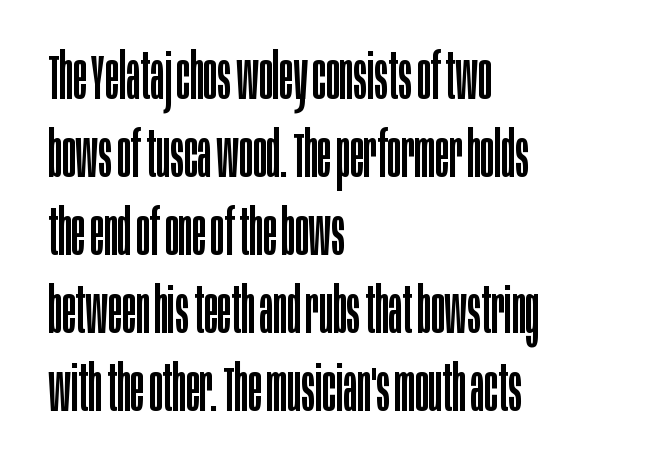
Think standard paragraph weight, or any step lighter than that. Do the characters align in a grid? No, the font is proportional. In CSS terms this would be text-align: left. How are the letters spaced? Ordinarily, with no added tracking. Characters remain perfectly vertical along every line. Grotesque or geometric, the face here clearly has no serifs.
